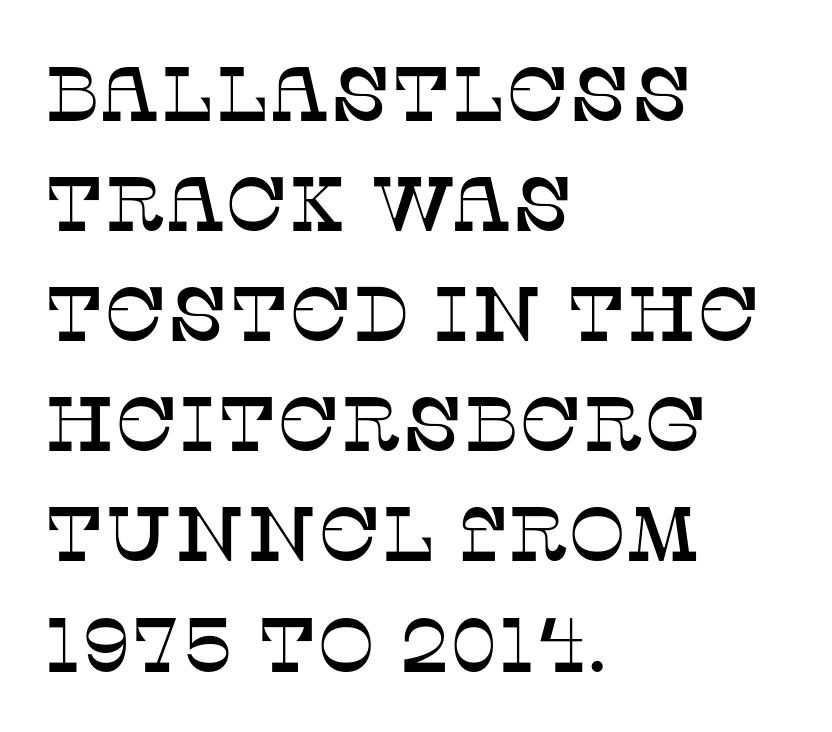
The string is rendered with underlining switched off. Unlike italic type, these characters show no tilt at all. In terms of leading, this rendering sits right in the middle. Type style note: has serifs. You could not count columns in this text — the font is proportionally spaced. The paragraph shown leans on its left margin.
